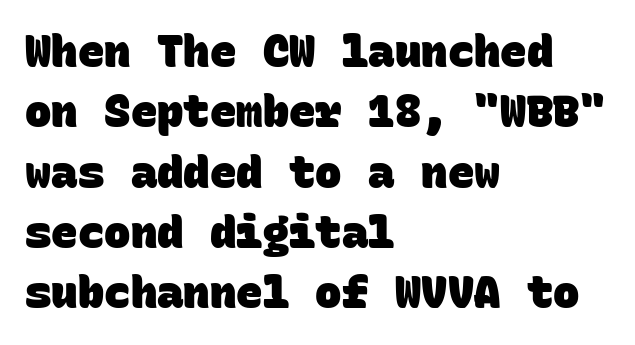
{"serif": "no", "bold": "yes", "weight": "heavy", "width": "normal", "stroke_contrast": "low", "x_height": "large", "monospaced": "yes", "underline": "no", "align": "left", "line_spacing": "normal", "line_spacing_ratio": 1.37, "letter_spacing": "normal", "letter_spacing_em": 0.0, "glyph_px": 44}
